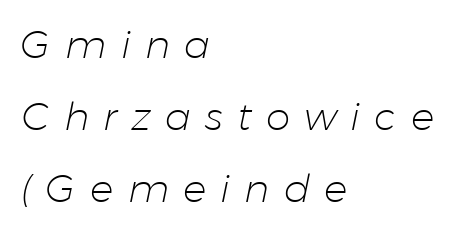
The image shows 39 px light type, italic (leaning right); set left-aligned, line spacing 1.84x, unusually wide letter spacing (+0.36 em), not underlined; low stroke contrast and a medium x-height.
